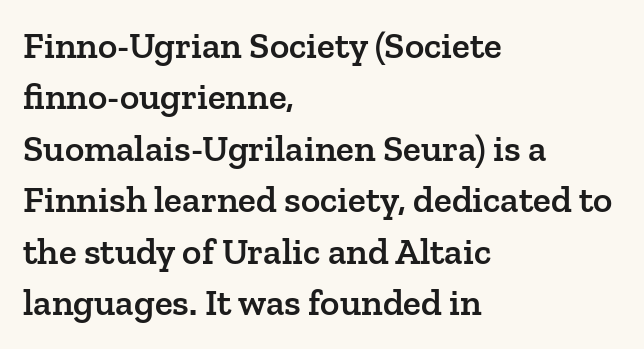
Q: Is the text bold? A: Semi-bold.
Q: Is the text italic (slanted)? A: No, it is upright.
Q: Is the typeface a serif or a sans-serif typeface? A: Serif.
Q: Is the text underlined? A: No.
Q: How is the paragraph aligned? A: Left-aligned.
Q: Is the spacing between letters normal or unusually wide? A: Normal.
Q: Is the spacing between lines tight, normal or loose? A: Normal.
Q: Width (condensed, normal, or wide)? A: Normal.
Q: Stroke contrast? A: Low.
Q: x-height? A: Medium.
Q: Monospaced? A: No.
